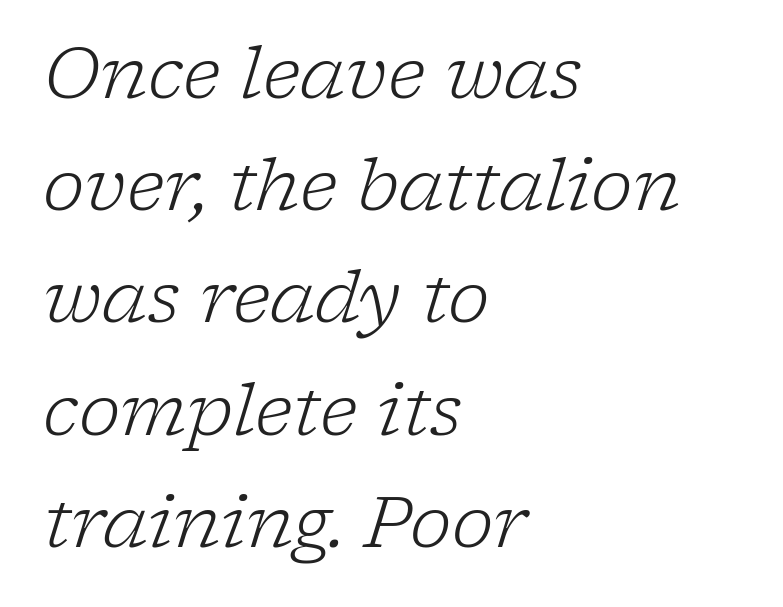
Q: Is the text bold? A: No.
Q: Is the text italic (slanted)? A: Yes, it leans right by about 17 degrees.
Q: Is the typeface a serif or a sans-serif typeface? A: Serif.
Q: Is the text underlined? A: No.
Q: How is the paragraph aligned? A: Left-aligned.
Q: Is the spacing between letters normal or unusually wide? A: Normal.
Q: Is the spacing between lines tight, normal or loose? A: Normal.
Q: Width (condensed, normal, or wide)? A: Normal.
Q: Stroke contrast? A: Low.
Q: x-height? A: Medium.
Q: Monospaced? A: No.
